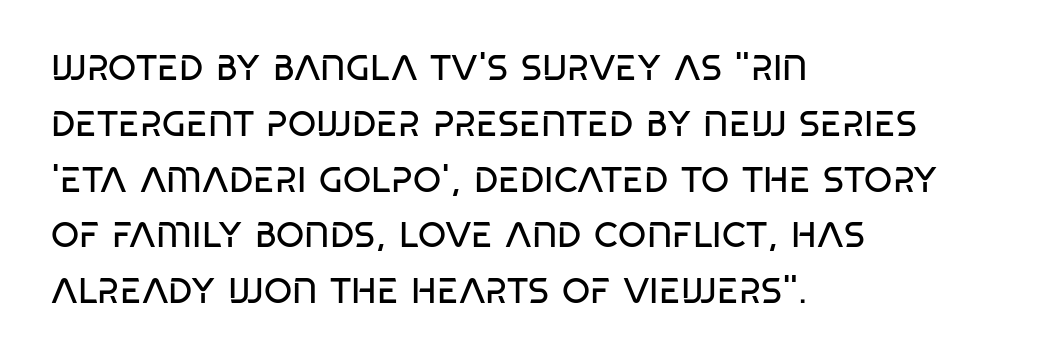
Summary of vertical rhythm: regular, with standard interline spacing. The rendering keeps characters at their native spacing. Visually the block forms a straight wall on the left and a jagged coastline on the right. The area under the type is left untouched. Compared with a typical body face, this is equally light or lighter still. A sans-serif font was chosen for this passage.
